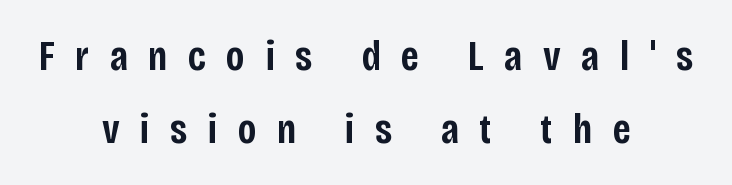
{"serif": "no", "italic": "no", "bold": "semi", "weight": "semibold", "width": "condensed", "stroke_contrast": "low", "x_height": "large", "monospaced": "no", "underline": "no", "align": "center", "line_spacing": "normal", "line_spacing_ratio": 1.69, "letter_spacing": "wide", "letter_spacing_em": 0.48, "glyph_px": 43}
